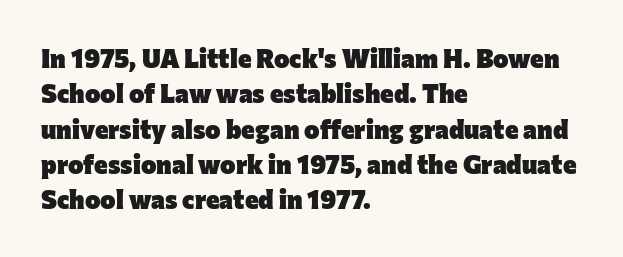
Q: Is the text bold? A: Yes.
Q: Is the text italic (slanted)? A: No, it is upright.
Q: Is the text underlined? A: No.
Q: How is the paragraph aligned? A: Left-aligned.
Q: Is the spacing between letters normal or unusually wide? A: Normal.
Q: Is the spacing between lines tight, normal or loose? A: Normal.
